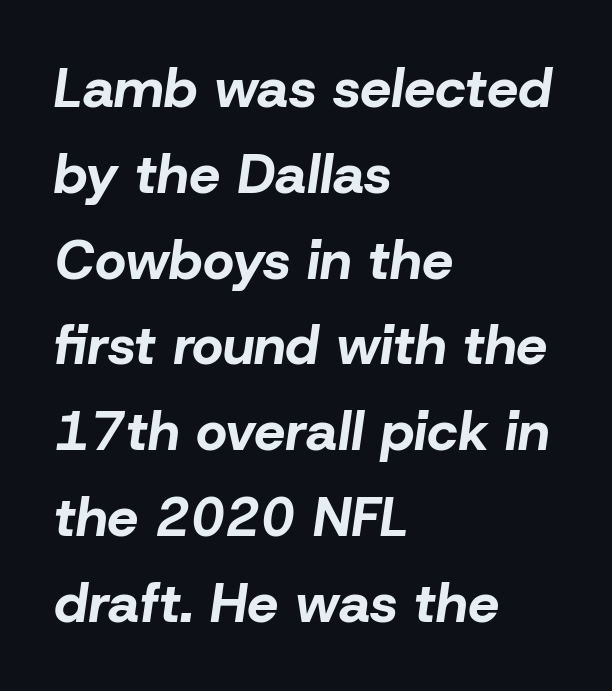
Does the lettering tilt? It does — this is italic. The typesetter chose a ragged-right arrangement here. Character widths vary here, with narrow letters taking less room than wide ones. The glyphs have the mass of a bold cut. Beneath every word, the page is bare. Vertical spacing — default.
